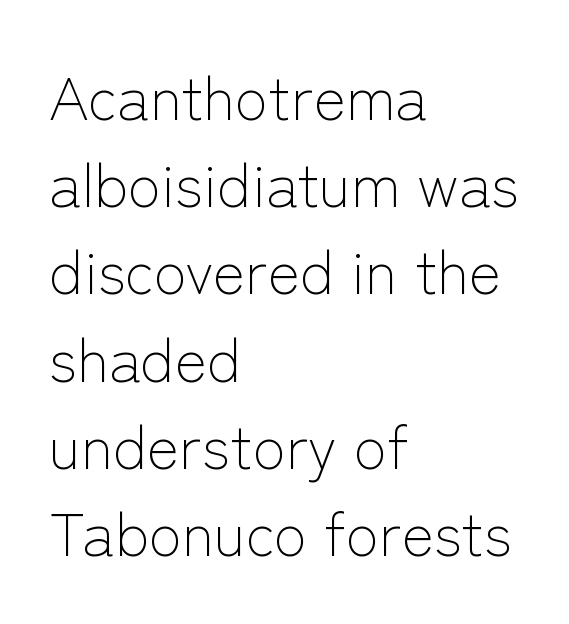
If you measured baseline to baseline, you'd find a middling distance. This sample uses an upright cut, with every glyph sitting square on the baseline. The font family rendered here belongs to the sans-serif group. Here the designer chose a conventional face with non-uniform glyph widths. Layout note: lines flush left.
